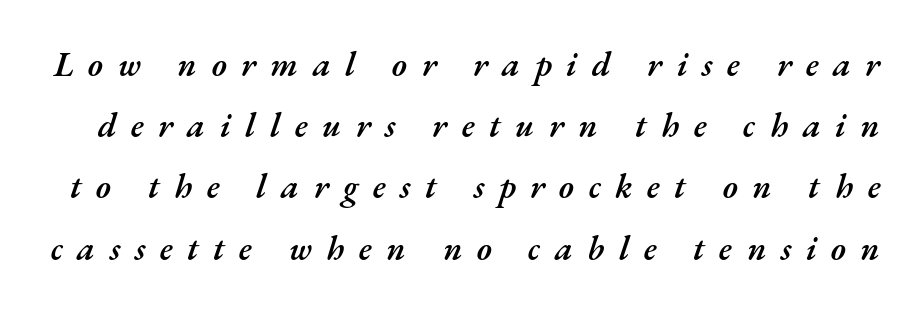
{"italic": "yes", "lean": "right", "slant_degrees": 17, "bold": "semi", "weight": "semibold", "width": "normal", "stroke_contrast": "medium", "x_height": "small", "monospaced": "no", "underline": "no", "line_spacing_ratio": 1.8, "letter_spacing": "wide", "letter_spacing_em": 0.43, "glyph_px": 34}
